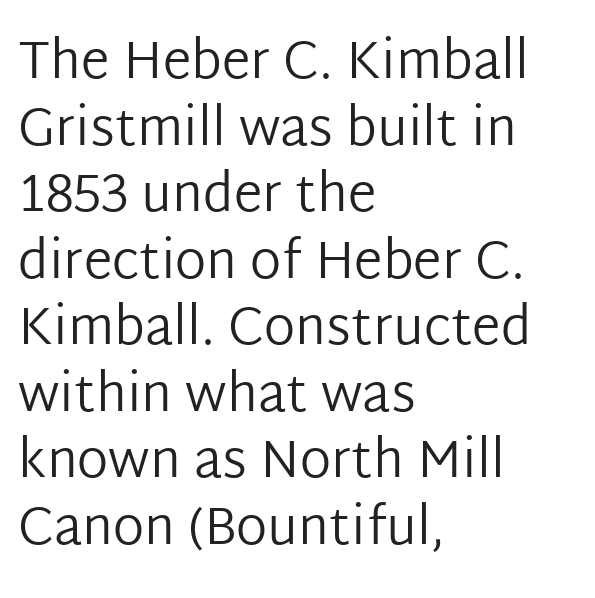
Alignment: flush left. Reading down the column, the eye jumps a familiar distance to each next line. Font category for this specimen: sans-serif. Unmarked baselines from the first word to the last. The rendering keeps characters at their native spacing.
